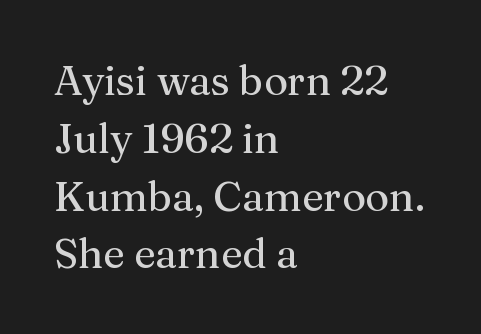
Reading down the column, the eye jumps a familiar distance to each next line. The axis of the letterforms is exactly vertical. The passage shown has conventional tracking throughout. A student would call this left alignment; a typographer would say flush left, rag right.
